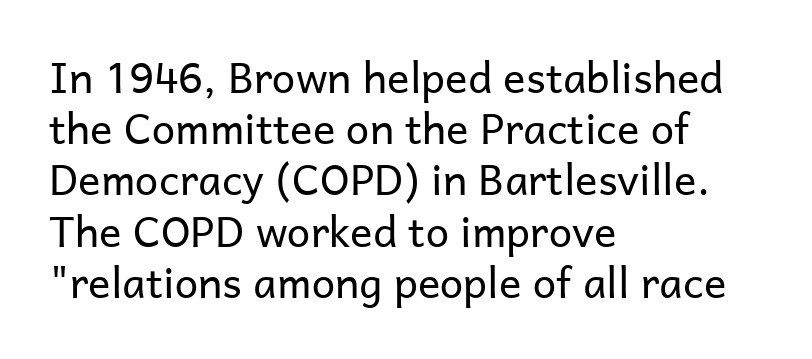
{"serif": "no", "italic": "no", "bold": "no", "weight": "regular", "width": "normal", "stroke_contrast": "low", "x_height": "medium", "monospaced": "no", "underline": "no", "align": "left", "line_spacing_ratio": 1.22, "letter_spacing": "normal", "letter_spacing_em": 0.0, "glyph_px": 42}
